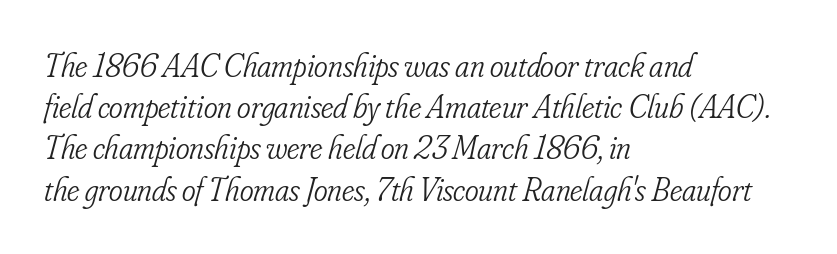
Q: Is the text bold? A: No.
Q: Is the text italic (slanted)? A: Yes, it leans right by about 16 degrees.
Q: Is the typeface a serif or a sans-serif typeface? A: Serif.
Q: Is the text underlined? A: No.
Q: How is the paragraph aligned? A: Left-aligned.
Q: Is the spacing between letters normal or unusually wide? A: Normal.
Q: Is the spacing between lines tight, normal or loose? A: Normal.
Q: Width (condensed, normal, or wide)? A: Condensed.
Q: Stroke contrast? A: Low.
Q: x-height? A: Small.
Q: Monospaced? A: No.
